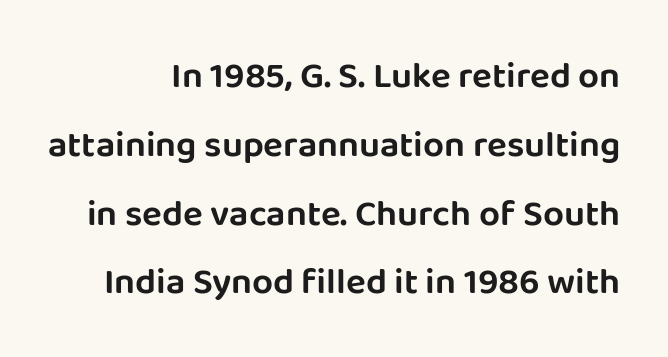
The image shows 37 px sans-serif type, upright; set line spacing 1.86x, normal letter spacing, not underlined; low stroke contrast and a large x-height.
